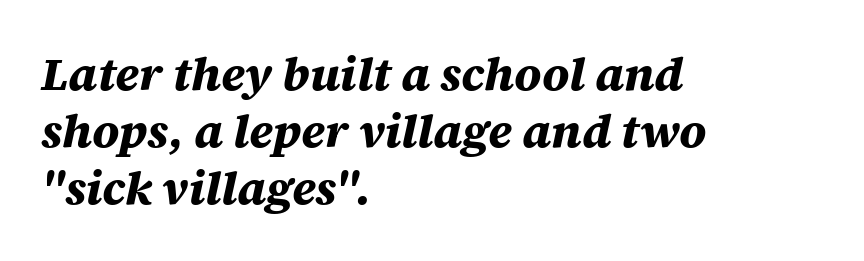
Q: Is the text bold? A: Yes.
Q: Is the text italic (slanted)? A: Yes, it leans right by about 12 degrees.
Q: Is the text underlined? A: No.
Q: How is the paragraph aligned? A: Left-aligned.
Q: Is the spacing between letters normal or unusually wide? A: Normal.
Q: Width (condensed, normal, or wide)? A: Normal.
Q: Stroke contrast? A: Medium.
Q: x-height? A: Large.
Q: Monospaced? A: No.
